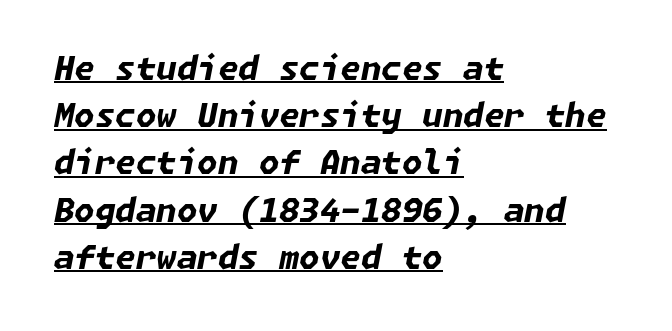
The face used here appears with an underline applied. The typography opts for an oblique posture over an upright one. Short and long lines alike share a common starting point at left. The typesetting leans heavy: a genuine bold.
